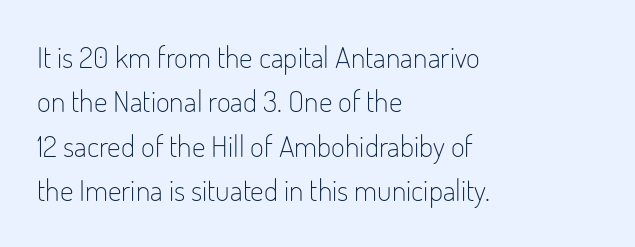
The image shows 30 px light, condensed sans-serif type, upright; set left-aligned, normal line spacing (1.48x), normal letter spacing, not underlined; low stroke contrast and a small x-height.
